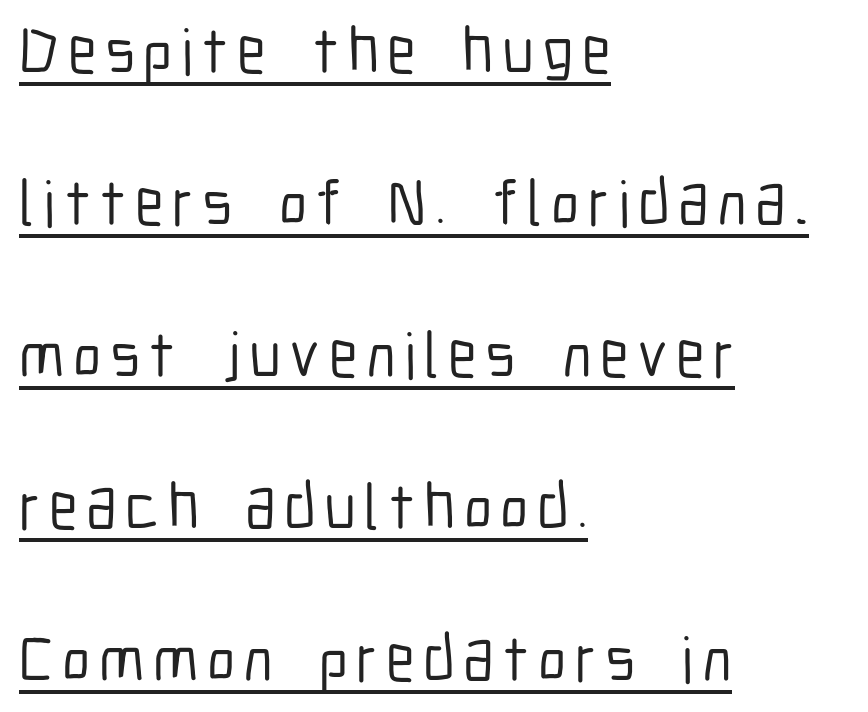
Q: Is the text italic (slanted)? A: No, it is upright.
Q: Is the typeface a serif or a sans-serif typeface? A: Sans-serif.
Q: Is the text underlined? A: Yes.
Q: How is the paragraph aligned? A: Left-aligned.
Q: Is the spacing between lines tight, normal or loose? A: Loose.
Q: Width (condensed, normal, or wide)? A: Condensed.
Q: Stroke contrast? A: Low.
Q: x-height? A: Medium.
Q: Monospaced? A: No.
